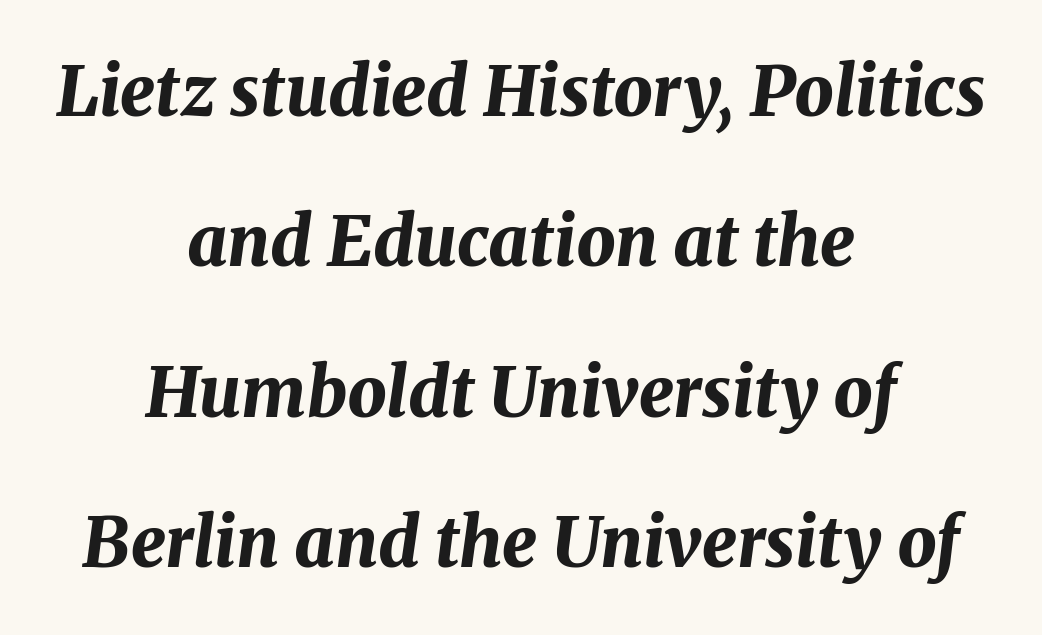
The image shows 69 px bold type, italic (leaning right); set centered, loose line spacing (2.18x), normal letter spacing, not underlined; medium stroke contrast and a medium x-height.
